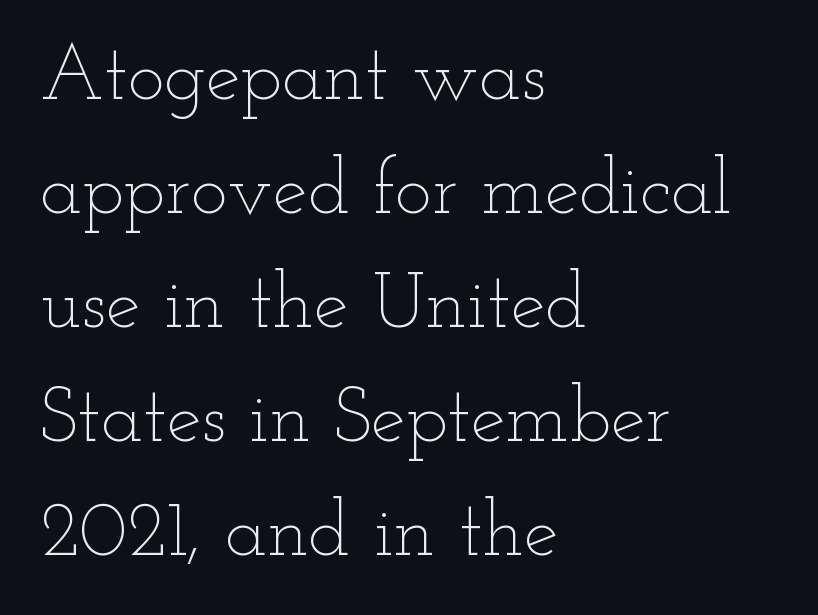
Weight: in the light-to-regular range. The face used here is rendered with its standard letterfit. The face used here is proportionally spaced, like ordinary book or web type. Vertical spacing — default. The letters stand upright; this is a roman face. Has an underline been added? It has not.
